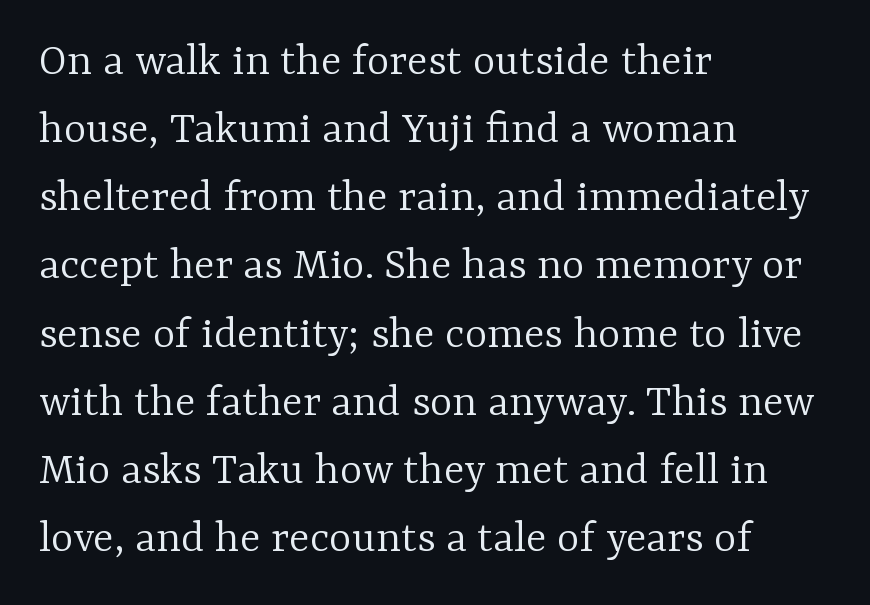
{"serif": "yes", "italic": "no", "bold": "no", "weight": "light", "width": "normal", "stroke_contrast": "low", "x_height": "medium", "monospaced": "no", "underline": "no", "align": "left", "line_spacing": "normal", "line_spacing_ratio": 1.42, "letter_spacing": "normal", "letter_spacing_em": 0.0, "glyph_px": 48}
